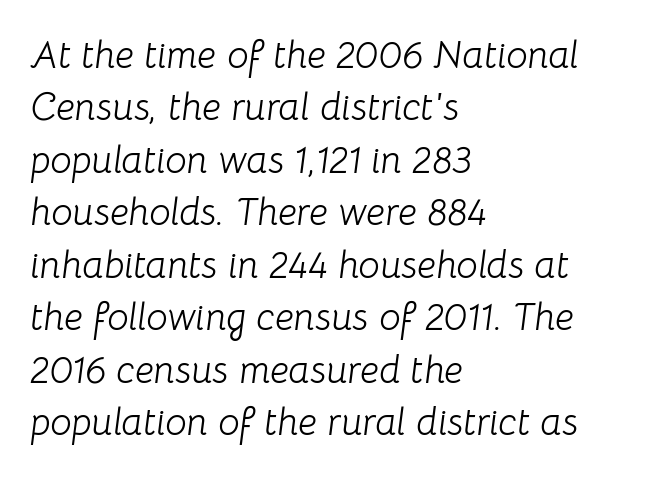
The whole block is typeset with a tilt. Do the characters align in a grid? No, the font is proportional. Horizontal bands of white between lines are of average thickness. Short note: letters normally spaced.
